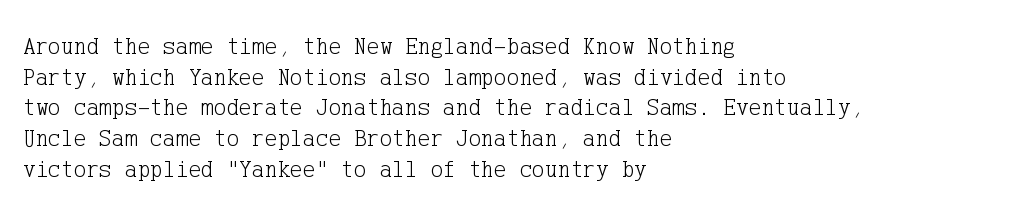
The image shows 24 px text type, upright; set left-aligned, normal line spacing (1.28x), normal letter spacing, not underlined.
